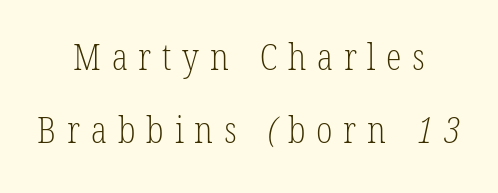
Q: Is the text bold? A: No.
Q: Is the typeface a serif or a sans-serif typeface? A: Serif.
Q: Is the text underlined? A: No.
Q: How is the paragraph aligned? A: Centered.
Q: Is the spacing between letters normal or unusually wide? A: Unusually wide.
Q: Is the spacing between lines tight, normal or loose? A: Loose.
Q: Width (condensed, normal, or wide)? A: Condensed.
Q: Stroke contrast? A: Low.
Q: x-height? A: Medium.
Q: Monospaced? A: No.
